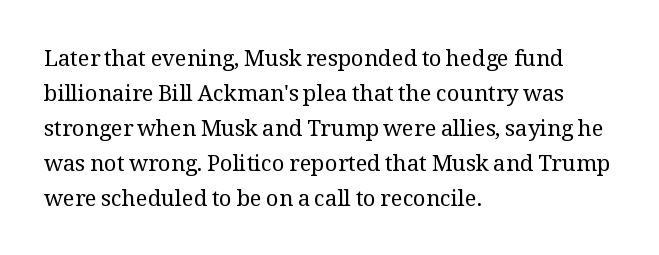
{"italic": "no", "bold": "no", "underline": "no", "align": "left", "line_spacing": "normal", "line_spacing_ratio": 1.59, "letter_spacing": "normal", "letter_spacing_em": 0.0, "glyph_px": 22}
